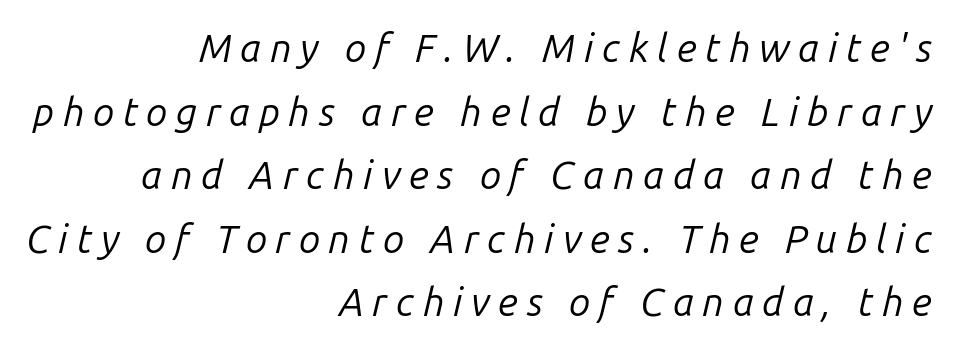
{"italic": "yes", "lean": "right", "slant_degrees": 14, "bold": "no", "weight": "regular", "width": "normal", "stroke_contrast": "low", "x_height": "medium", "monospaced": "no", "underline": "no", "align": "right", "line_spacing": "normal", "line_spacing_ratio": 1.63, "letter_spacing": "wide", "letter_spacing_em": 0.22, "glyph_px": 39}
